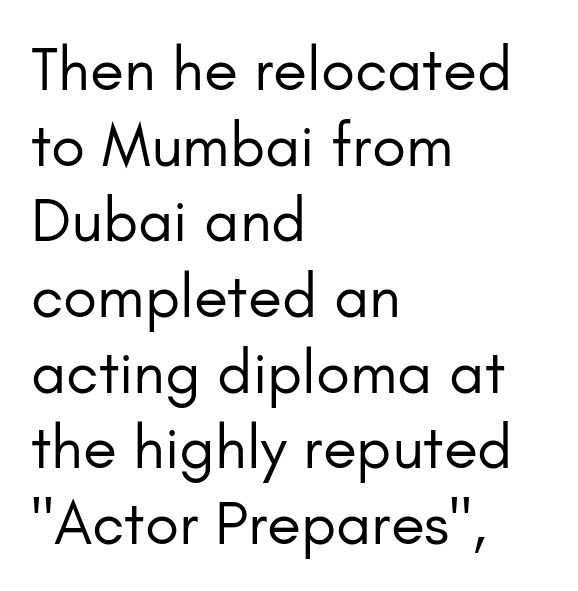
{"serif": "no", "italic": "no", "bold": "no", "weight": "regular", "width": "normal", "stroke_contrast": "low", "x_height": "small", "monospaced": "no", "underline": "no", "align": "left", "line_spacing_ratio": 1.22, "letter_spacing": "normal", "letter_spacing_em": 0.0, "glyph_px": 62}
